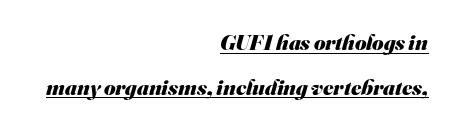
{"bold": "yes", "underline": "yes", "align": "right", "line_spacing": "loose", "line_spacing_ratio": 2.03, "letter_spacing": "normal", "letter_spacing_em": 0.0, "glyph_px": 22}
